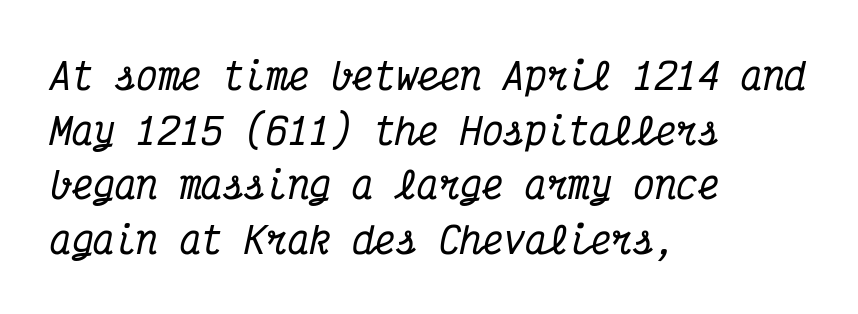
Q: Is the text italic (slanted)? A: Yes, it leans right by about 12 degrees.
Q: Is the typeface a serif or a sans-serif typeface? A: Serif.
Q: Is the text underlined? A: No.
Q: How is the paragraph aligned? A: Left-aligned.
Q: Is the spacing between letters normal or unusually wide? A: Normal.
Q: Is the spacing between lines tight, normal or loose? A: Normal.
Q: Width (condensed, normal, or wide)? A: Condensed.
Q: Stroke contrast? A: Medium.
Q: x-height? A: Medium.
Q: Monospaced? A: Yes.
